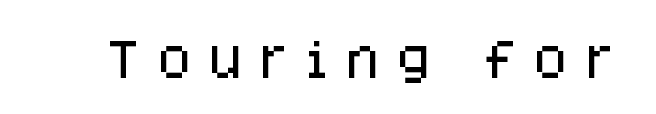
The image shows 42 px sans-serif type, upright; set unusually wide letter spacing (+0.34 em), not underlined; low stroke contrast and a large x-height.
